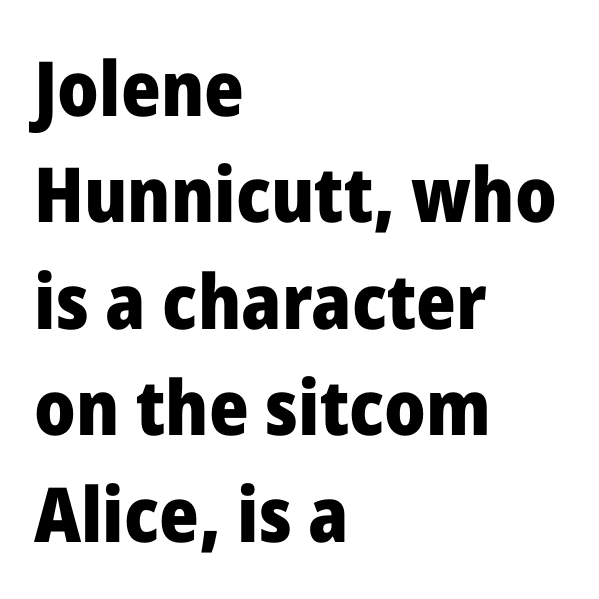
How would I describe the line gaps? Plain and ordinary. These words are printed bold, with thick strokes throughout. Bare-footed words on every line. Ascenders rise straight up at ninety degrees. Here the designer chose a conventional face with non-uniform glyph widths. Grotesque or geometric, the face here clearly has no serifs.
